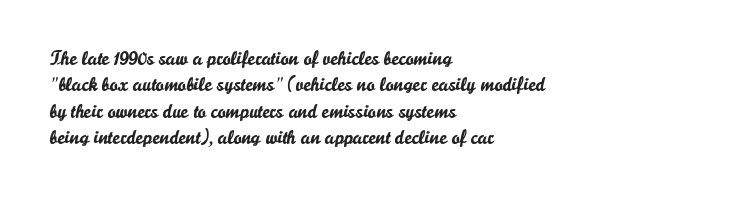
The image shows 20 px text type; set left-aligned, normal line spacing (1.32x), normal letter spacing, not underlined.
